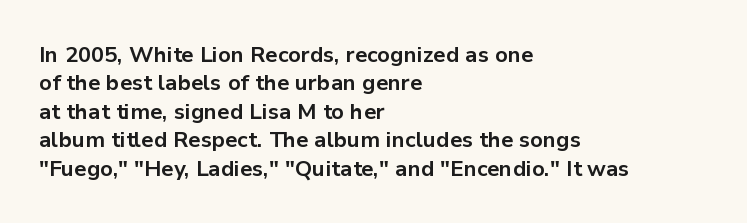
The image shows 22 px bold type, upright; set left-aligned, normal line spacing (1.29x), normal letter spacing, not underlined.
